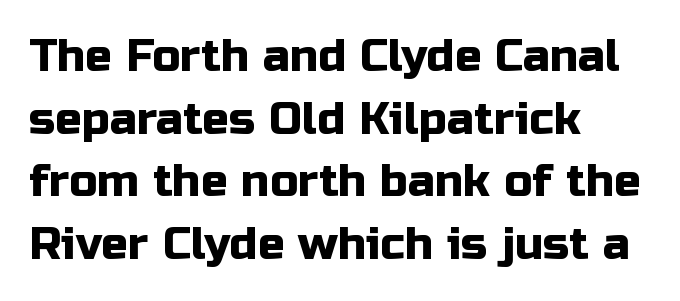
{"serif": "no", "italic": "no", "width": "normal", "stroke_contrast": "low", "x_height": "medium", "monospaced": "no", "underline": "no", "align": "left", "line_spacing": "normal", "line_spacing_ratio": 1.39, "letter_spacing": "normal", "letter_spacing_em": 0.0, "glyph_px": 45}
